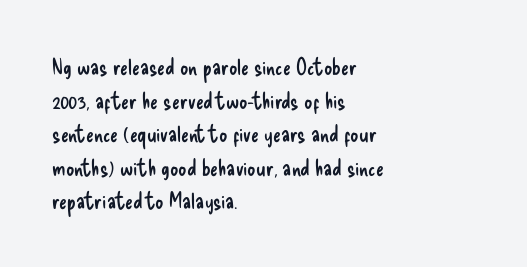
What stands out about the letter spacing? Nothing — it is the standard amount. Type without underlining. You can tell it's not italic because the verticals are truly vertical. Is there much room between lines? A standard amount, neither cramped nor airy.
